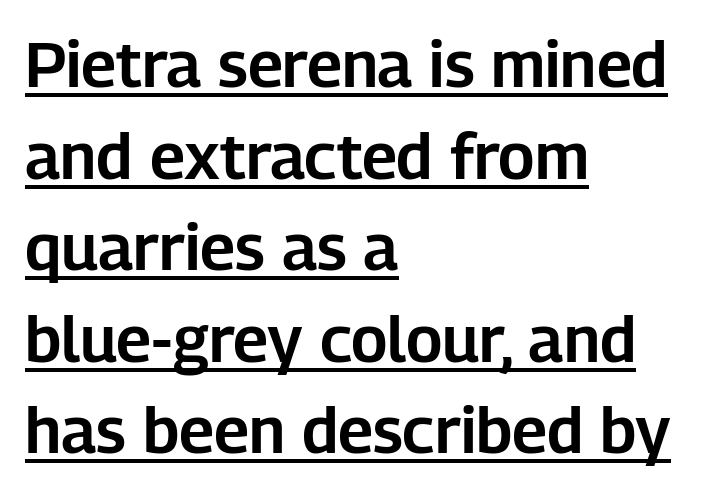
Q: Is the text italic (slanted)? A: No, it is upright.
Q: Is the typeface a serif or a sans-serif typeface? A: Sans-serif.
Q: Is the text underlined? A: Yes.
Q: How is the paragraph aligned? A: Left-aligned.
Q: Is the spacing between letters normal or unusually wide? A: Normal.
Q: Is the spacing between lines tight, normal or loose? A: Normal.
Q: Width (condensed, normal, or wide)? A: Normal.
Q: Stroke contrast? A: Low.
Q: x-height? A: Medium.
Q: Monospaced? A: No.
